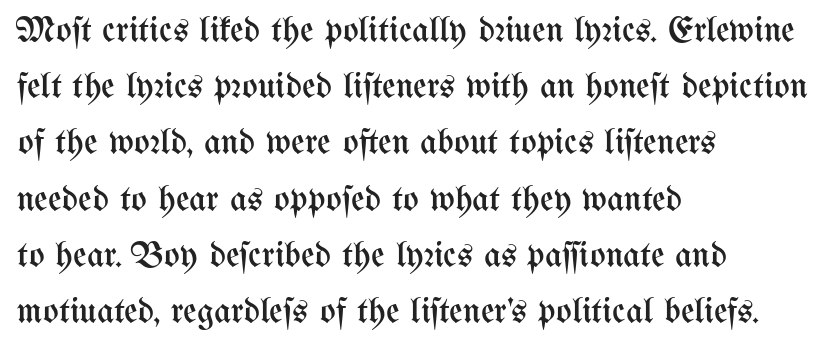
Q: Is the text bold? A: No.
Q: Is the text italic (slanted)? A: No, it is upright.
Q: Is the text underlined? A: No.
Q: How is the paragraph aligned? A: Left-aligned.
Q: Is the spacing between letters normal or unusually wide? A: Normal.
Q: Is the spacing between lines tight, normal or loose? A: Normal.
Q: Width (condensed, normal, or wide)? A: Condensed.
Q: Stroke contrast? A: Medium.
Q: x-height? A: Medium.
Q: Monospaced? A: No.
